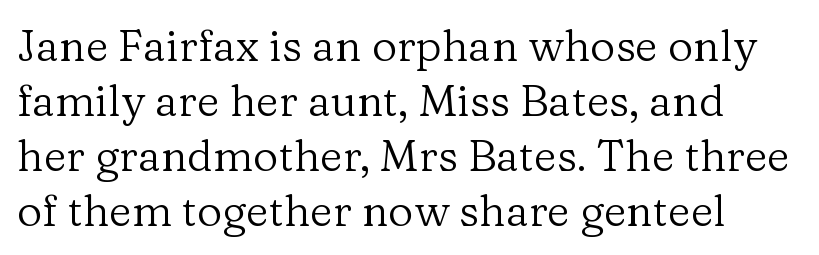
{"serif": "yes", "italic": "no", "bold": "no", "weight": "regular", "width": "normal", "stroke_contrast": "low", "x_height": "medium", "monospaced": "no", "underline": "no", "line_spacing": "normal", "line_spacing_ratio": 1.25, "letter_spacing": "normal", "letter_spacing_em": 0.0, "glyph_px": 44}
